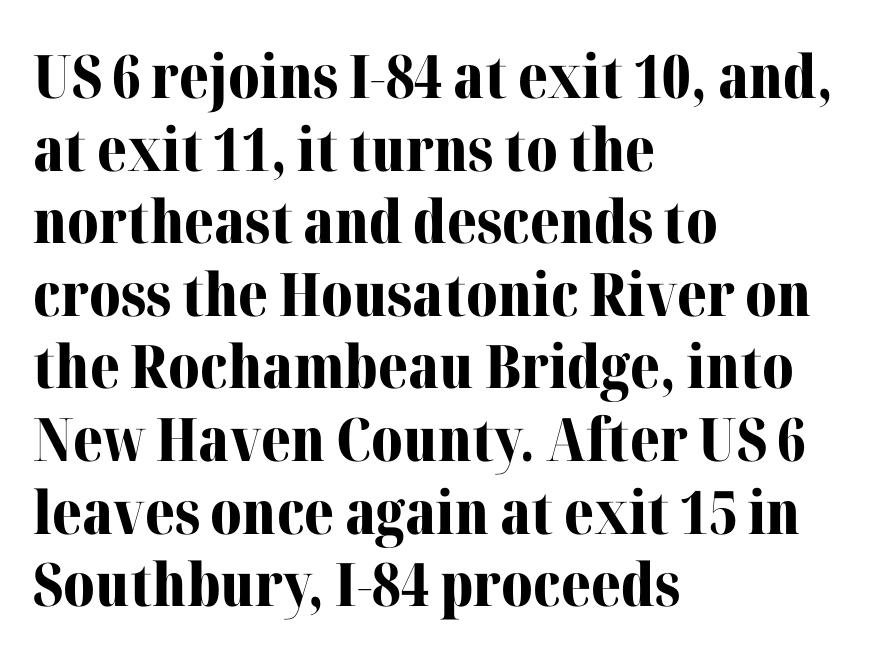
{"serif": "yes", "italic": "no", "bold": "yes", "weight": "bold", "width": "normal", "stroke_contrast": "medium", "x_height": "medium", "monospaced": "no", "underline": "no", "align": "left", "line_spacing_ratio": 1.21, "letter_spacing": "normal", "letter_spacing_em": 0.0, "glyph_px": 60}
